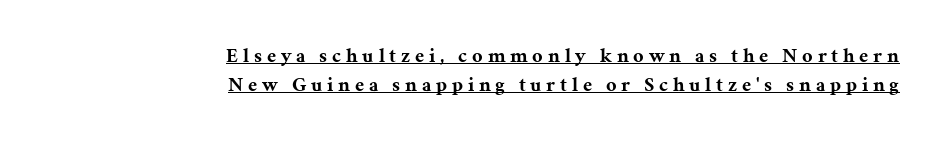
Q: Is the text bold? A: Yes.
Q: Is the text italic (slanted)? A: No, it is upright.
Q: Is the text underlined? A: Yes.
Q: How is the paragraph aligned? A: Right-aligned.
Q: Is the spacing between letters normal or unusually wide? A: Unusually wide.
Q: Is the spacing between lines tight, normal or loose? A: Normal.
